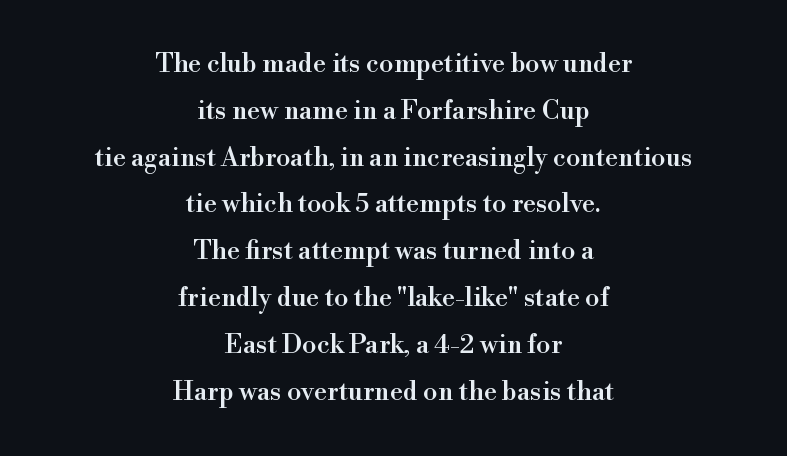
Q: Is the text italic (slanted)? A: No, it is upright.
Q: Is the text underlined? A: No.
Q: How is the paragraph aligned? A: Centered.
Q: Is the spacing between letters normal or unusually wide? A: Normal.
